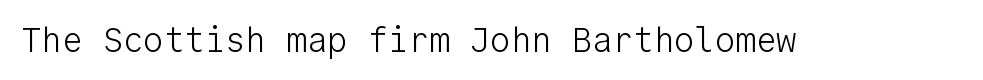
The passage shown is typed in a monospace face where columns stay perfectly aligned. Every stem runs plumb, perpendicular to the baseline. In terms of letterform style, serifs are entirely absent. Bare-footed words on every line. Glyph-to-glyph distance matches everyday printed text.
